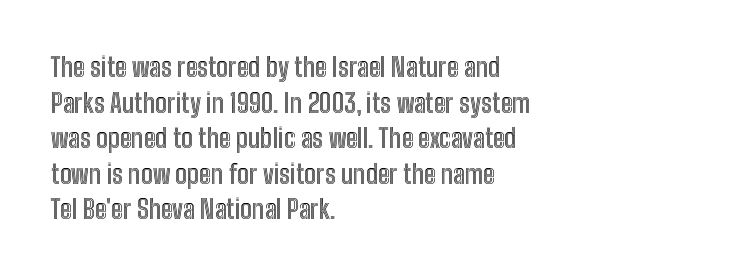
{"italic": "no", "underline": "no", "align": "left", "line_spacing": "normal", "line_spacing_ratio": 1.37, "letter_spacing": "normal", "letter_spacing_em": 0.0, "glyph_px": 26}
